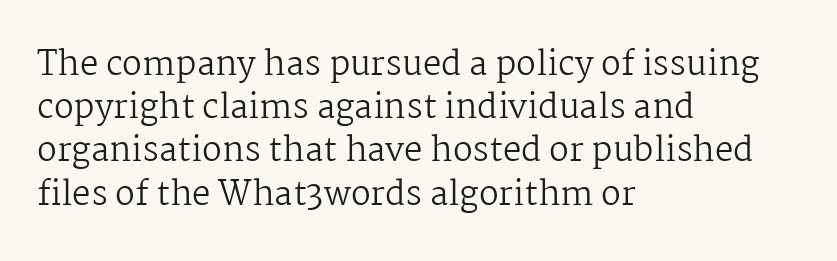
Only glyphs here, with clear space below each row. Each line starts at the same left margin while the right side varies. Stroke thickness stays within the range of a standard reading face or lighter. The rendering uses natural spacing where letterforms have individual widths. Default kerning and tracking; the words read as compact shapes.
